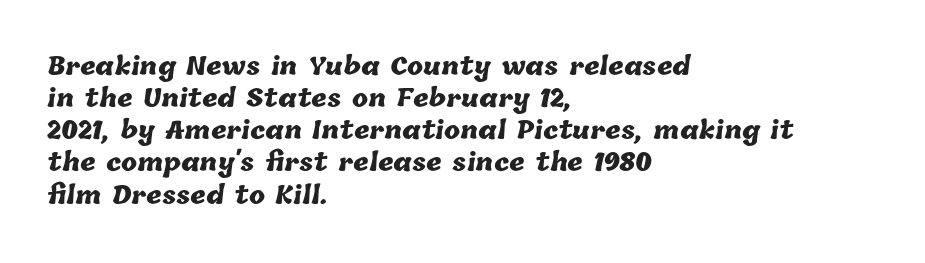
Each glyph is drawn with heavy, bold strokes. Compared with typical body copy, the letter spacing here is the same. Regarding leading, the lines here are spaced in the standard way. Where is the straight margin? On the left. Descenders hang freely into open space.
